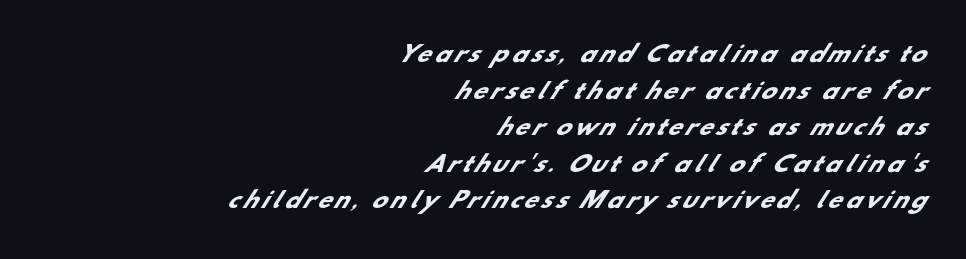
The image shows 22 px bold type; set right-aligned, normal line spacing (1.66x), not underlined.
